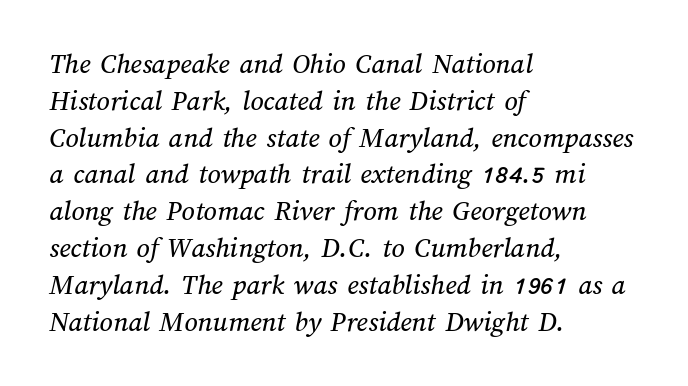
The image shows 29 px text type; set left-aligned, normal line spacing (1.27x), normal letter spacing, not underlined; medium stroke contrast and a medium x-height.
